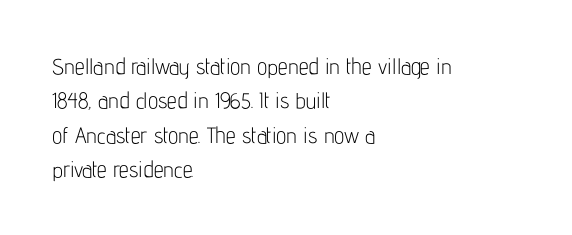
Q: Is the text bold? A: No.
Q: Is the text italic (slanted)? A: No, it is upright.
Q: Is the text underlined? A: No.
Q: How is the paragraph aligned? A: Left-aligned.
Q: Is the spacing between letters normal or unusually wide? A: Normal.
Q: Is the spacing between lines tight, normal or loose? A: Normal.
